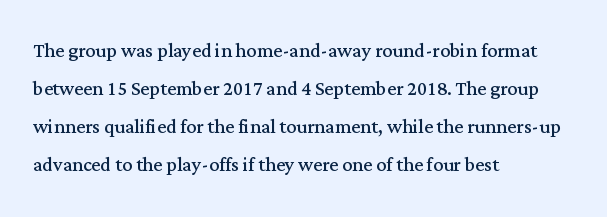
The image shows 25 px text type, upright; set left-aligned, normal line spacing (1.52x), normal letter spacing, not underlined.
